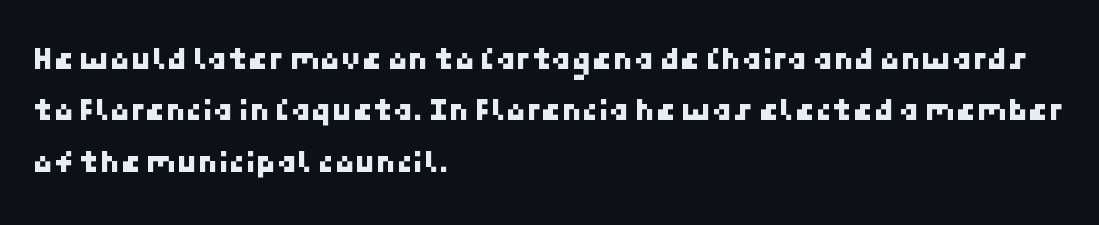
{"serif": "no", "width": "normal", "stroke_contrast": "low", "x_height": "medium", "underline": "no", "align": "left", "line_spacing": "normal", "line_spacing_ratio": 1.56, "letter_spacing": "normal", "letter_spacing_em": 0.0, "glyph_px": 33}
